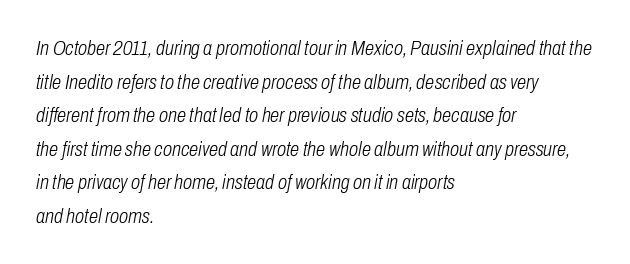
Q: Is the text bold? A: No.
Q: Is the text italic (slanted)? A: Yes, it leans right by about 10 degrees.
Q: Is the text underlined? A: No.
Q: How is the paragraph aligned? A: Left-aligned.
Q: Is the spacing between letters normal or unusually wide? A: Normal.
Q: Is the spacing between lines tight, normal or loose? A: Normal.
